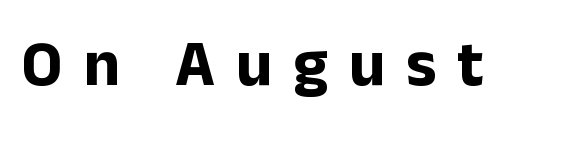
The image shows 64 px bold sans-serif type, upright; set unusually wide letter spacing (+0.33 em), not underlined; low stroke contrast and a medium x-height.
